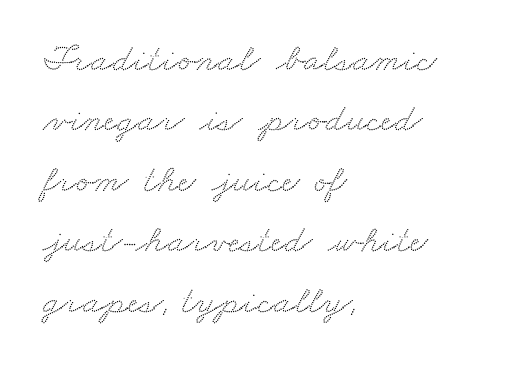
Q: Is the typeface a serif or a sans-serif typeface? A: Serif.
Q: Is the text underlined? A: No.
Q: How is the paragraph aligned? A: Left-aligned.
Q: Is the spacing between letters normal or unusually wide? A: Normal.
Q: Is the spacing between lines tight, normal or loose? A: Normal.
Q: Width (condensed, normal, or wide)? A: Wide.
Q: Stroke contrast? A: Medium.
Q: x-height? A: Small.
Q: Monospaced? A: No.
